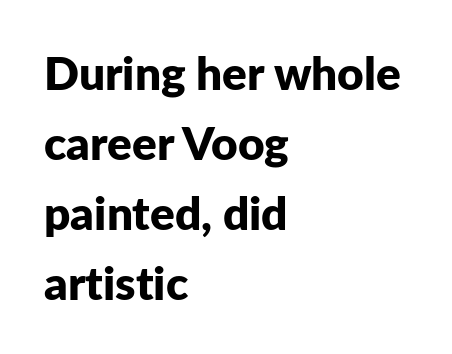
{"serif": "no", "italic": "no", "bold": "yes", "weight": "bold", "width": "normal", "stroke_contrast": "low", "x_height": "medium", "monospaced": "no", "underline": "no", "align": "left", "line_spacing": "normal", "line_spacing_ratio": 1.52, "letter_spacing": "normal", "letter_spacing_em": 0.0, "glyph_px": 46}
